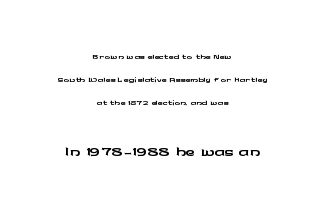
{"italic": "no", "underline": "no", "align": "center", "line_spacing": "normal", "line_spacing_ratio": 1.63, "letter_spacing": "normal", "letter_spacing_em": 0.0, "larger_block": "second", "size_ratio": 1.86, "glyph_px": 26}
